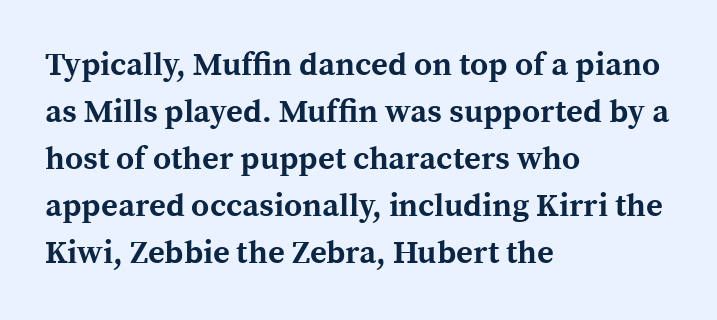
Chunky letters — that's bold for sure. The rendering shows small feet on the letterforms — a serif design. What's the leading like? Ordinary, nothing unusual. The passage shown is typed in a proportional face where columns would drift. In terms of posture, this sample is upright.
